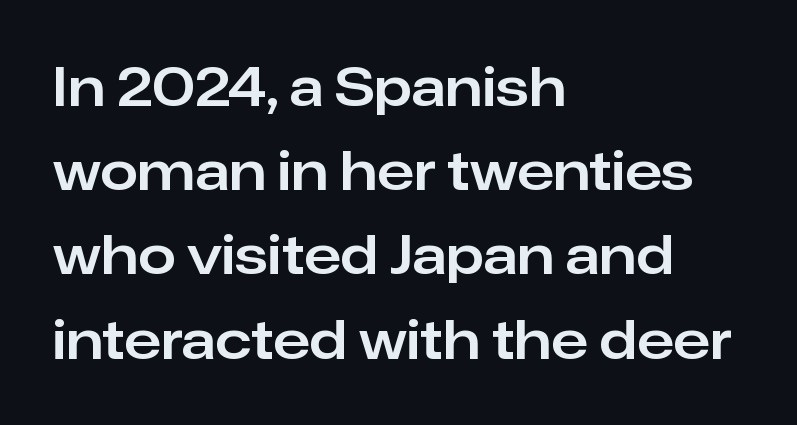
{"serif": "no", "italic": "no", "width": "normal", "stroke_contrast": "low", "x_height": "medium", "monospaced": "no", "underline": "no", "align": "left", "line_spacing": "normal", "line_spacing_ratio": 1.56, "letter_spacing": "normal", "letter_spacing_em": 0.0, "glyph_px": 54}
